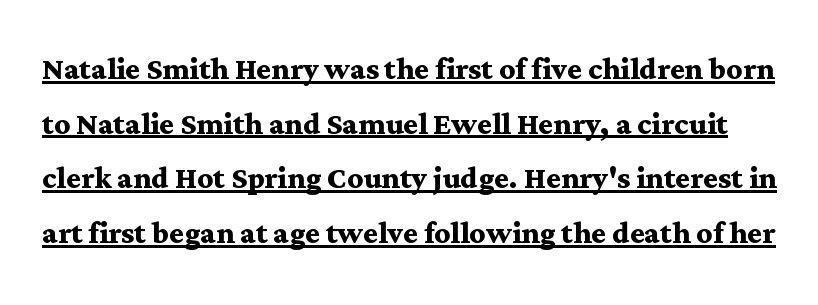
The image shows 39 px semibold, wide serif type, upright; set normal line spacing (1.4x), normal letter spacing, underlined; medium stroke contrast and a medium x-height.
